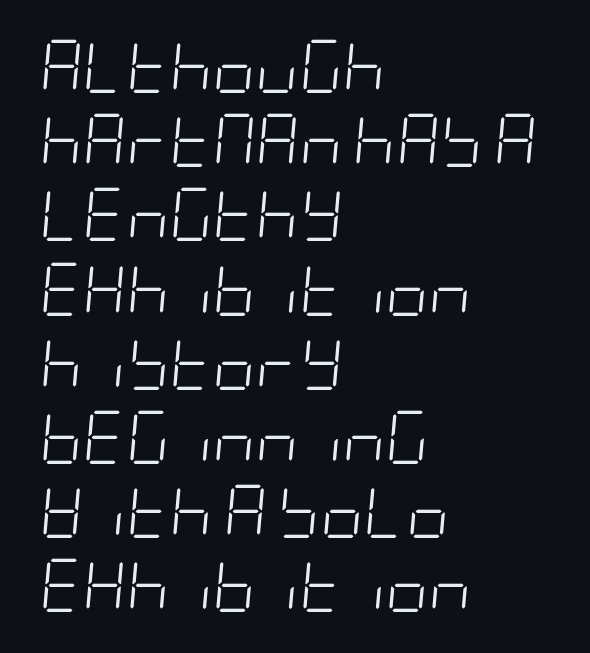
The image shows 53 px light, condensed type, italic (leaning right); set left-aligned, normal line spacing (1.4x), normal letter spacing, not underlined; low stroke contrast and a large x-height.
